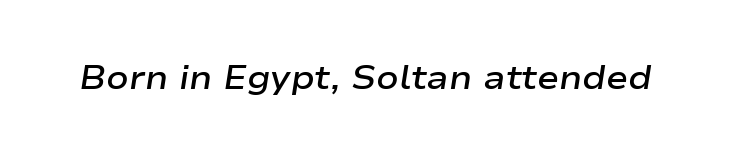
The image shows 33 px semibold, wide type, italic (leaning right); set normal letter spacing, not underlined; low stroke contrast and a medium x-height.
